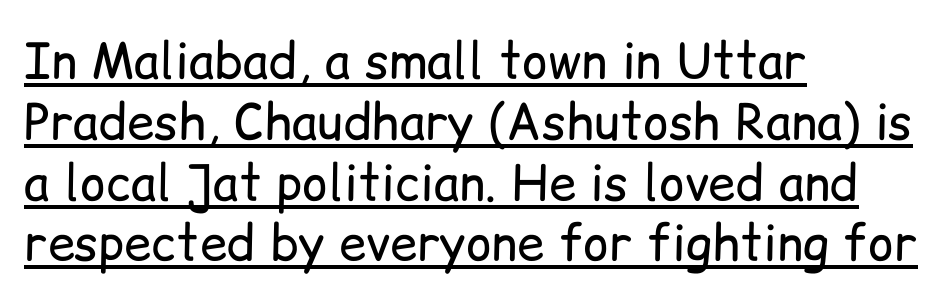
The image shows 49 px regular-weight sans-serif type, upright; set left-aligned, line spacing 1.24x, normal letter spacing, underlined; low stroke contrast and a medium x-height.
